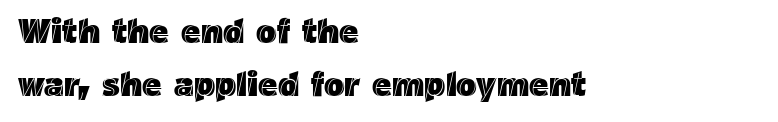
Q: Is the text italic (slanted)? A: No, it is upright.
Q: Is the text underlined? A: No.
Q: How is the paragraph aligned? A: Left-aligned.
Q: Is the spacing between letters normal or unusually wide? A: Normal.
Q: Is the spacing between lines tight, normal or loose? A: Normal.
Q: Width (condensed, normal, or wide)? A: Normal.
Q: x-height? A: Medium.
Q: Monospaced? A: No.
